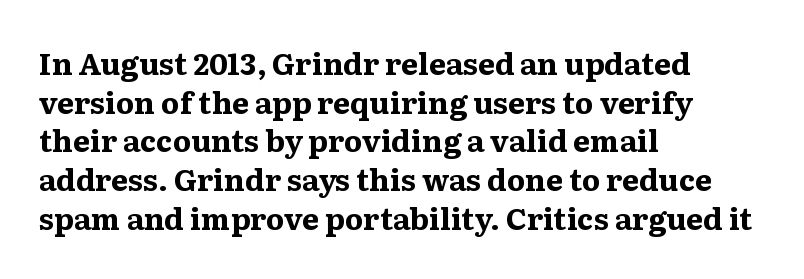
{"serif": "yes", "italic": "no", "bold": "yes", "weight": "bold", "width": "wide", "stroke_contrast": "medium", "x_height": "medium", "monospaced": "no", "underline": "no", "align": "left", "line_spacing": "normal", "line_spacing_ratio": 1.29, "letter_spacing": "normal", "letter_spacing_em": 0.0, "glyph_px": 30}
